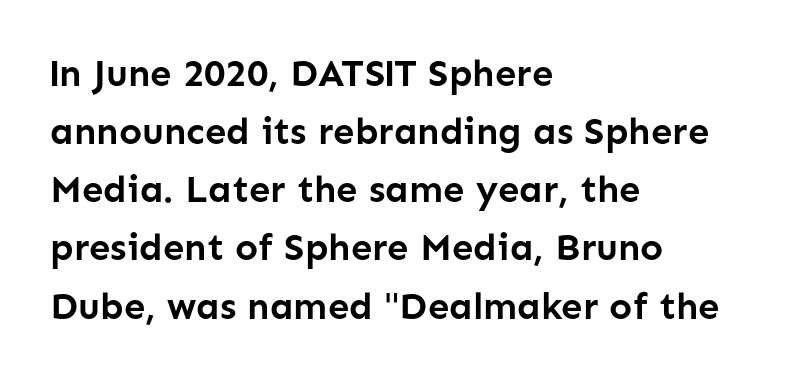
The image shows 38 px semibold sans-serif type, upright; set left-aligned, normal line spacing (1.53x), normal letter spacing, not underlined; low stroke contrast and a medium x-height.
